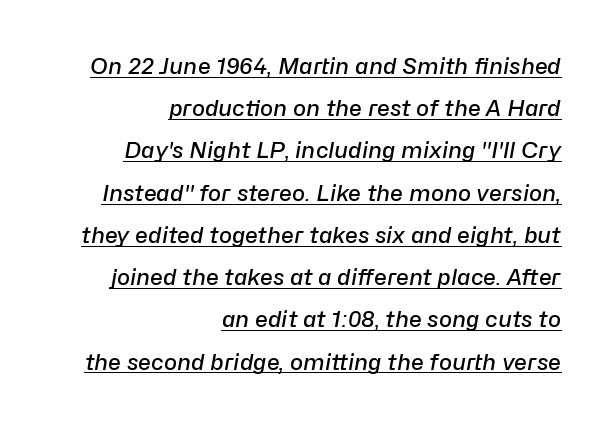
Q: Is the text bold? A: Semi-bold.
Q: Is the text italic (slanted)? A: Yes, it leans right by about 10 degrees.
Q: Is the text underlined? A: Yes.
Q: How is the paragraph aligned? A: Right-aligned.
Q: Is the spacing between letters normal or unusually wide? A: Normal.
Q: Is the spacing between lines tight, normal or loose? A: Loose.
